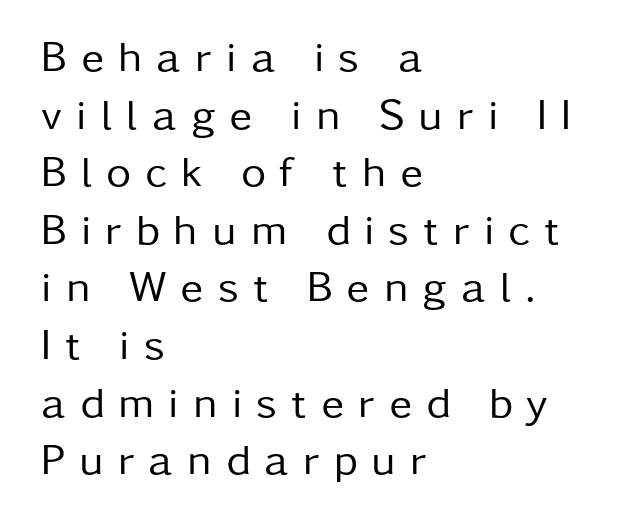
The image shows 43 px regular-weight sans-serif type, upright; set left-aligned, normal line spacing (1.34x), unusually wide letter spacing (+0.33 em), not underlined; low stroke contrast and a medium x-height.
